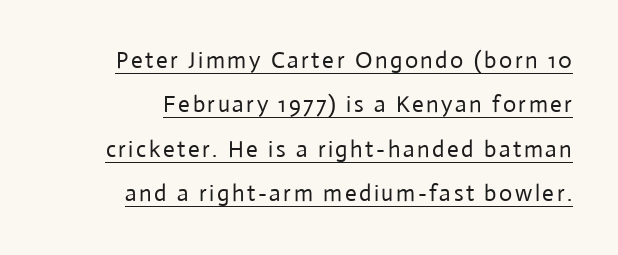
It's the straight-up-and-down kind of type. The paragraph has a hard right edge and a soft left edge. Compared with typical paragraphs, the rows here are farther apart. Heft: none added — not bold. The passage shown is underscored from start to finish.
